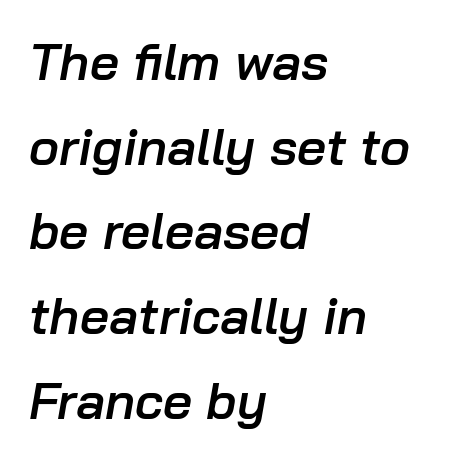
Q: Is the text bold? A: Semi-bold.
Q: Is the text italic (slanted)? A: Yes, it leans right by about 10 degrees.
Q: Is the text underlined? A: No.
Q: How is the paragraph aligned? A: Left-aligned.
Q: Is the spacing between letters normal or unusually wide? A: Normal.
Q: Is the spacing between lines tight, normal or loose? A: Normal.
Q: Width (condensed, normal, or wide)? A: Normal.
Q: Stroke contrast? A: Low.
Q: x-height? A: Medium.
Q: Monospaced? A: No.
